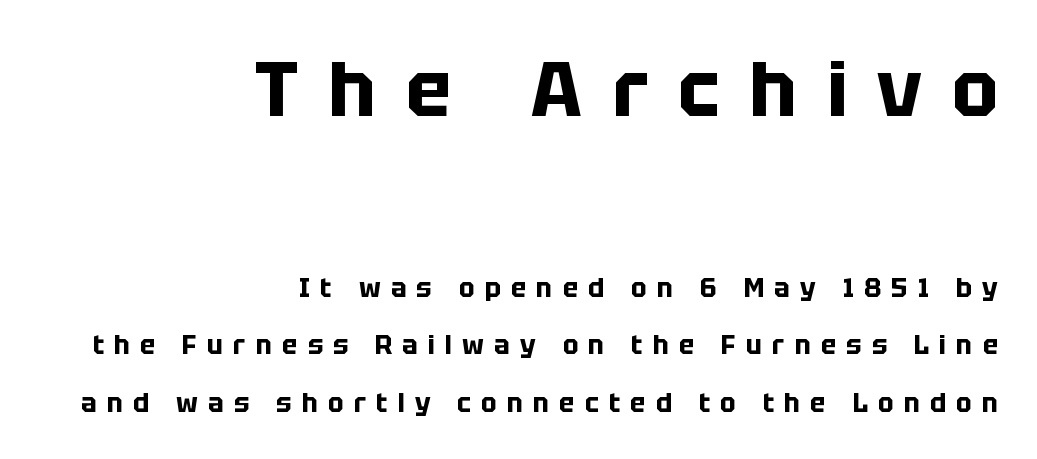
Is the letter spacing exaggerated? Yes — the characters are pushed far apart. Line endings align vertically; line beginnings do not. Here the first block reads like a headline and the second like body copy. Spacing verdict: proportional, widths tailored to each character. You could fit nearly another row in the gap between these rows. The glyphs are unaccompanied by any horizontal stroke below them.
